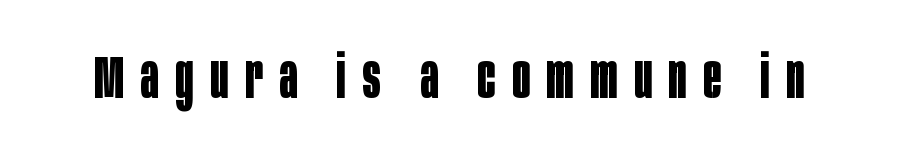
Ordinary non-slanted type is in use. The baseline area is clear. Proportional: the letters do not fall into vertical columns. Observe the absence of serifs on each vertical stroke in this sample.
